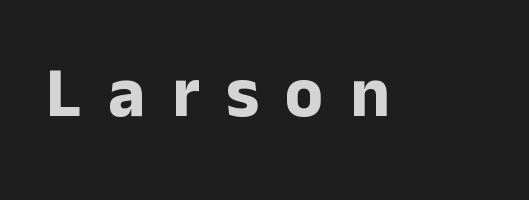
Q: Is the text bold? A: Yes.
Q: Is the text italic (slanted)? A: No, it is upright.
Q: Is the typeface a serif or a sans-serif typeface? A: Sans-serif.
Q: Is the text underlined? A: No.
Q: Is the spacing between letters normal or unusually wide? A: Unusually wide.
Q: Width (condensed, normal, or wide)? A: Normal.
Q: Stroke contrast? A: Low.
Q: x-height? A: Medium.
Q: Monospaced? A: No.
